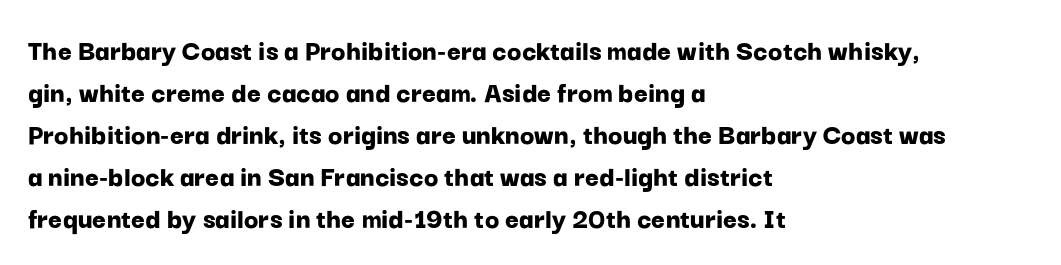
The lines sit at an ordinary, default distance from one another. Each glyph is drawn with heavy, bold strokes. Is there any slant? The stems are plumb. Descender tails drop into unmarked territory.
